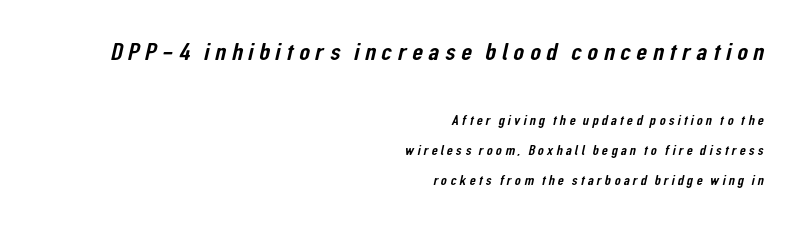
Leading is clearly above the norm, producing a sparse column. Alignment: flush right. The composition opens big and finishes small. Tracking here is generous; glyphs stand well apart from one another. The space beneath each line is pristine and unruled.
